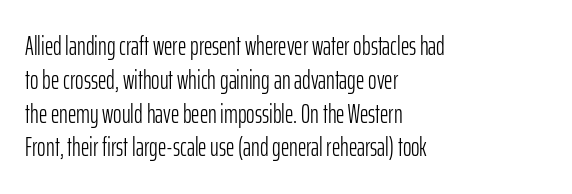
Q: Is the text bold? A: No.
Q: Is the text italic (slanted)? A: No, it is upright.
Q: Is the text underlined? A: No.
Q: How is the paragraph aligned? A: Left-aligned.
Q: Is the spacing between letters normal or unusually wide? A: Normal.
Q: Is the spacing between lines tight, normal or loose? A: Normal.
